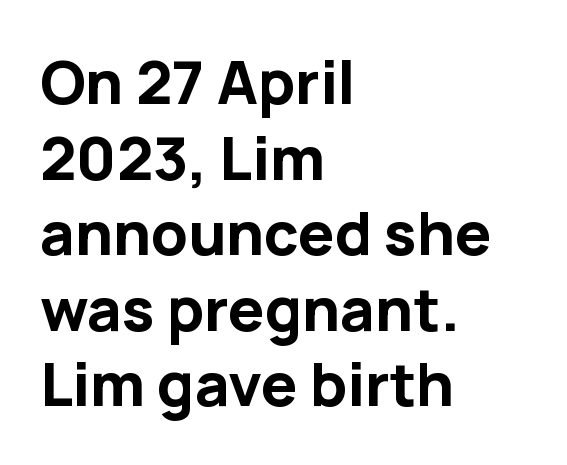
Q: Is the text bold? A: Yes.
Q: Is the text italic (slanted)? A: No, it is upright.
Q: Is the typeface a serif or a sans-serif typeface? A: Sans-serif.
Q: Is the text underlined? A: No.
Q: How is the paragraph aligned? A: Left-aligned.
Q: Is the spacing between letters normal or unusually wide? A: Normal.
Q: Is the spacing between lines tight, normal or loose? A: Normal.
Q: Width (condensed, normal, or wide)? A: Normal.
Q: Stroke contrast? A: Low.
Q: x-height? A: Medium.
Q: Monospaced? A: No.
